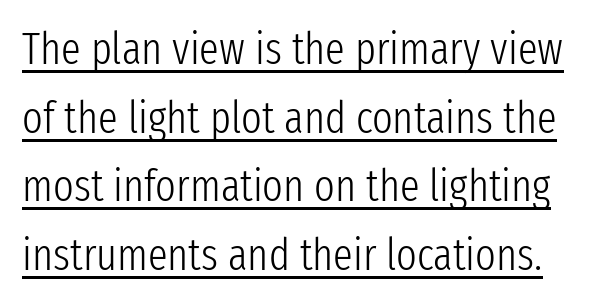
If you drew a line through each stem, it would be perfectly vertical. Weight class: somewhere from thin through regular. These lines are rendered in a variable-pitch font. The typesetter has applied underlining to the passage shown.
